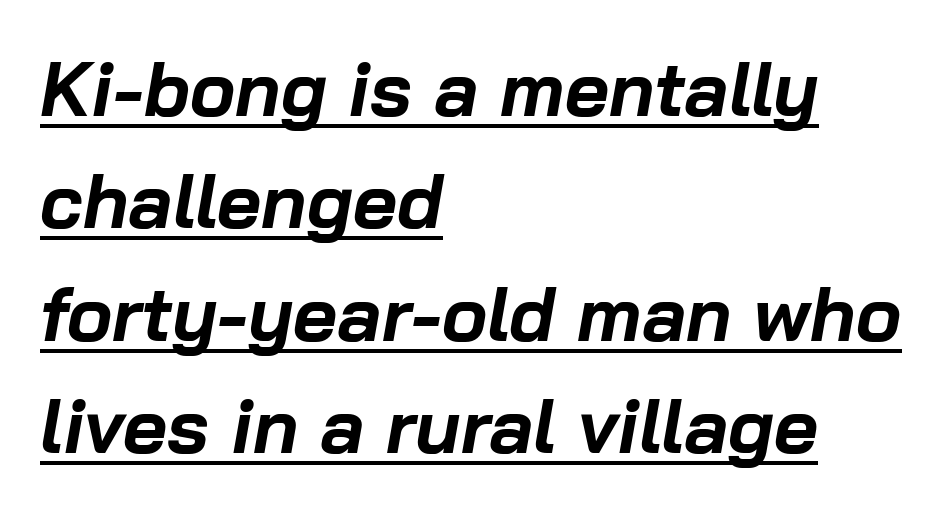
{"italic": "yes", "lean": "right", "slant_degrees": 10, "bold": "yes", "weight": "bold", "width": "normal", "stroke_contrast": "low", "x_height": "medium", "monospaced": "no", "underline": "yes", "align": "left", "line_spacing": "normal", "line_spacing_ratio": 1.48, "letter_spacing": "normal", "letter_spacing_em": 0.0, "glyph_px": 76}
